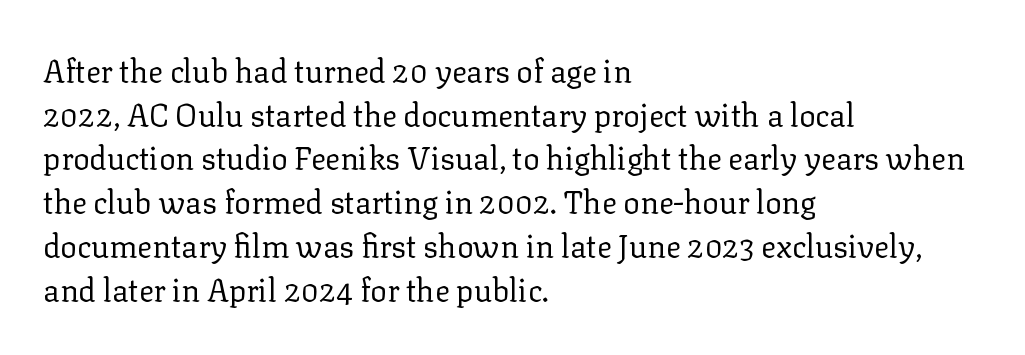
Each stroke keeps to a modest, everyday thickness or less. Is the letter spacing exaggerated? No — it looks like the ordinary default. Rule under the text: the space is simply empty. No italicization has been applied; the sample stays upright. The lines in this sample share a left origin and differ only in where they stop.
